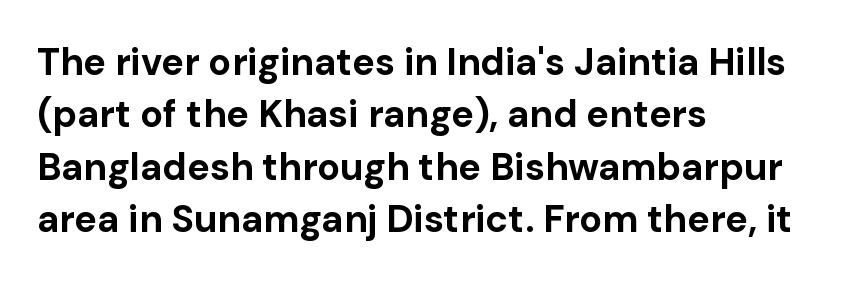
The image shows 38 px bold sans-serif type, upright; set left-aligned, normal line spacing (1.38x), normal letter spacing, not underlined; low stroke contrast and a medium x-height.
